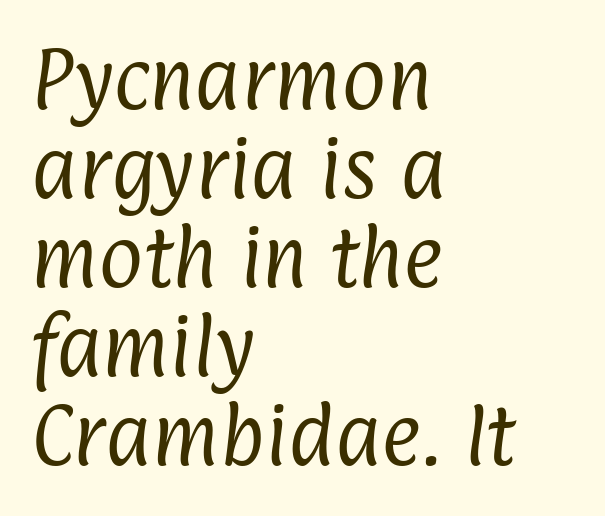
Letters rest on an invisible, unmarked baseline. The lines in this sample share a left origin and differ only in where they stop. This sample has the flowing, uneven cadence of proportional lettering. A typesetter would label this face a sans. Weight class: somewhere from thin through regular.
